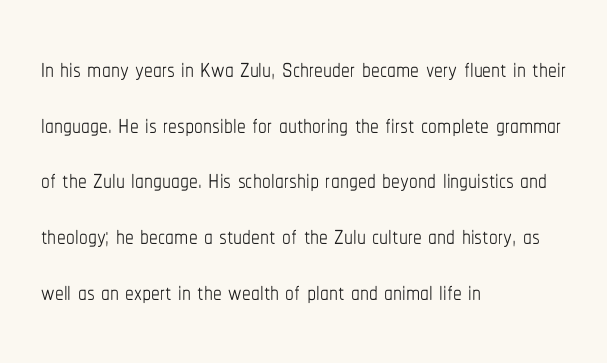
The image shows 35 px thin, condensed type, upright; set left-aligned, normal line spacing (1.59x), normal letter spacing, not underlined; low stroke contrast and a medium x-height.
